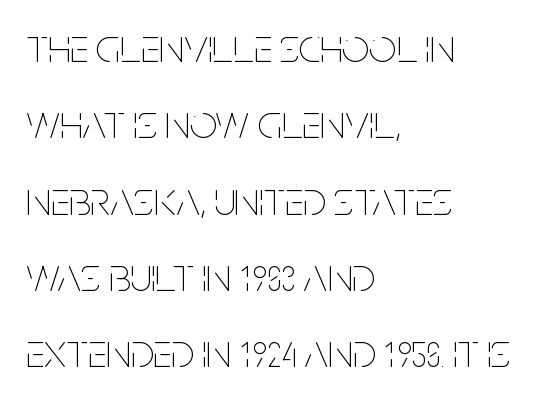
Spacing between characters is what you'd get straight out of the box. This sample keeps an unexceptional amount of space between lines. The rendering uses natural spacing where letterforms have individual widths. On a weight scale, this lands at 450 or below. The rag falls on the right side of this text block. Clear beneath every line of the passage.
